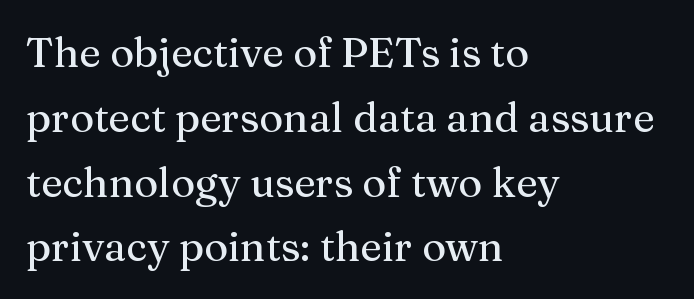
{"serif": "yes", "italic": "no", "width": "normal", "stroke_contrast": "medium", "x_height": "medium", "monospaced": "no", "underline": "no", "align": "left", "line_spacing": "normal", "line_spacing_ratio": 1.58, "letter_spacing": "normal", "letter_spacing_em": 0.0, "glyph_px": 41}
